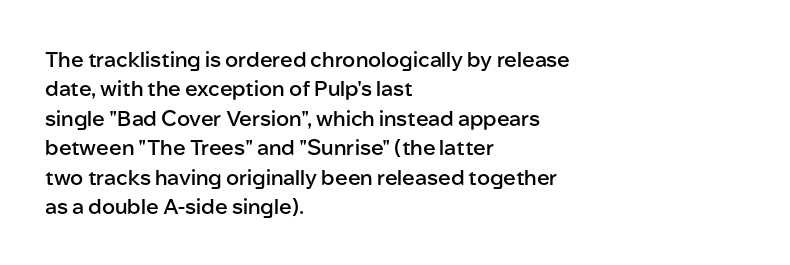
Q: Is the text bold? A: Semi-bold.
Q: Is the text italic (slanted)? A: No, it is upright.
Q: Is the text underlined? A: No.
Q: How is the paragraph aligned? A: Left-aligned.
Q: Is the spacing between letters normal or unusually wide? A: Normal.
Q: Is the spacing between lines tight, normal or loose? A: Normal.
